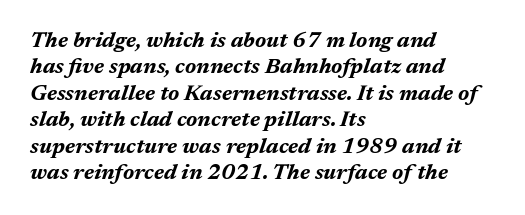
Q: Is the text bold? A: Yes.
Q: Is the text italic (slanted)? A: Yes, it leans right by about 17 degrees.
Q: Is the text underlined? A: No.
Q: How is the paragraph aligned? A: Left-aligned.
Q: Is the spacing between letters normal or unusually wide? A: Normal.
